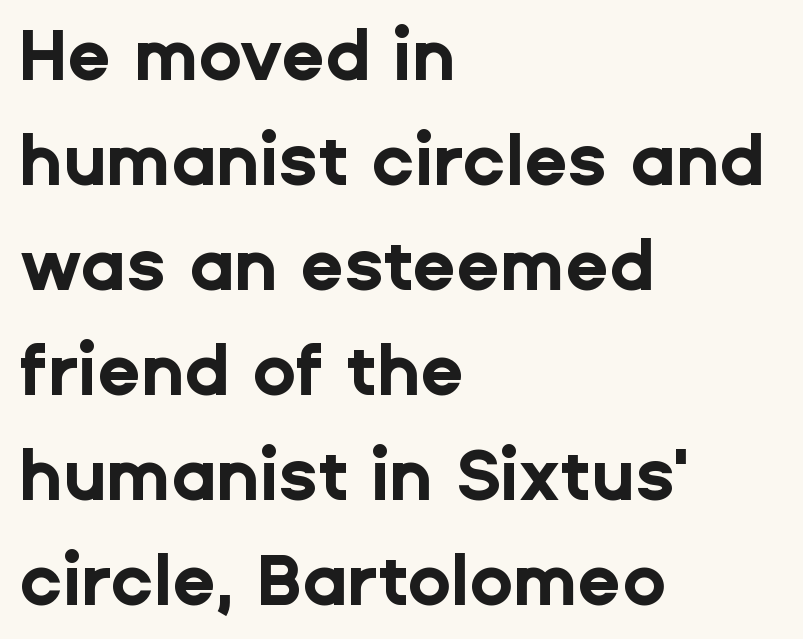
Visually the block forms a straight wall on the left and a jagged coastline on the right. Bare-footed words on every line. Characters follow at the spacing the type designer built in. Note: no serifs on the glyphs. You'd pick this weight for a headline — it's a proper bold.
